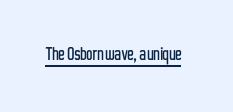
Q: Is the text italic (slanted)? A: No, it is upright.
Q: Is the text underlined? A: Yes.
Q: Is the spacing between letters normal or unusually wide? A: Normal.
